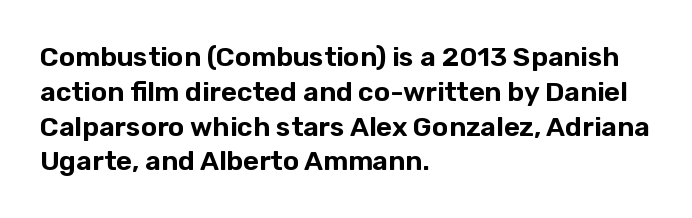
Q: Is the text italic (slanted)? A: No, it is upright.
Q: Is the text underlined? A: No.
Q: How is the paragraph aligned? A: Left-aligned.
Q: Is the spacing between letters normal or unusually wide? A: Normal.
Q: Is the spacing between lines tight, normal or loose? A: Normal.
